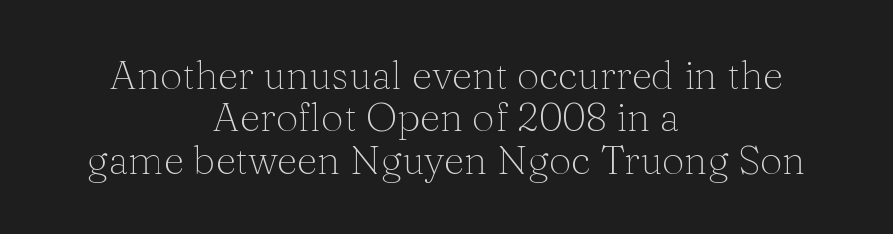
The image shows 40 px thin serif type, upright; set centered, tight line spacing (1.06x), normal letter spacing, not underlined; medium stroke contrast and a medium x-height.
